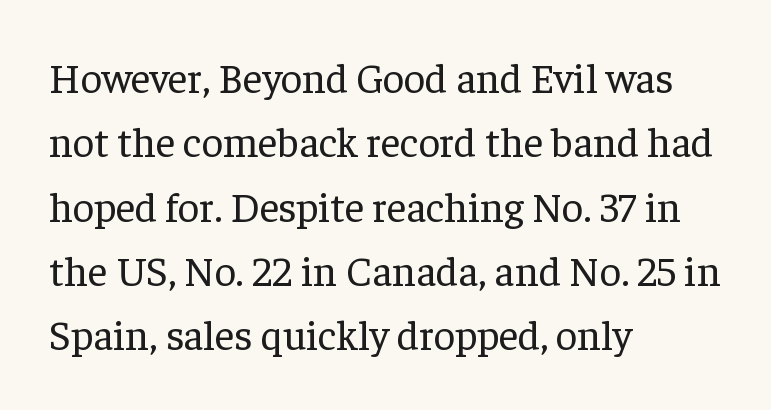
Clear beneath every line of the passage. Casual observation: everything's shoved over to the left. Words appear dense and cohesive because spacing is normal. Is the stroke heavy? The answer is a plain regular-or-lighter. Each new line begins a customary step beneath the previous one.
